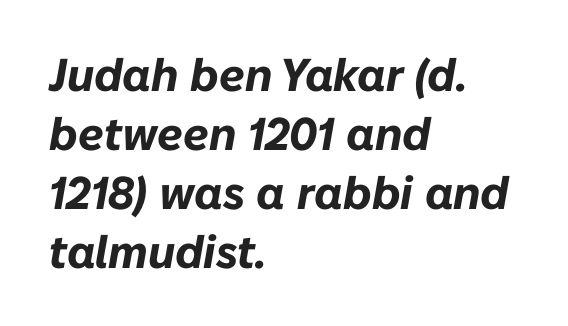
{"italic": "yes", "lean": "right", "slant_degrees": 10, "bold": "yes", "weight": "bold", "width": "normal", "stroke_contrast": "low", "x_height": "medium", "monospaced": "no", "underline": "no", "align": "left", "line_spacing": "normal", "line_spacing_ratio": 1.28, "letter_spacing": "normal", "letter_spacing_em": 0.0, "glyph_px": 46}
